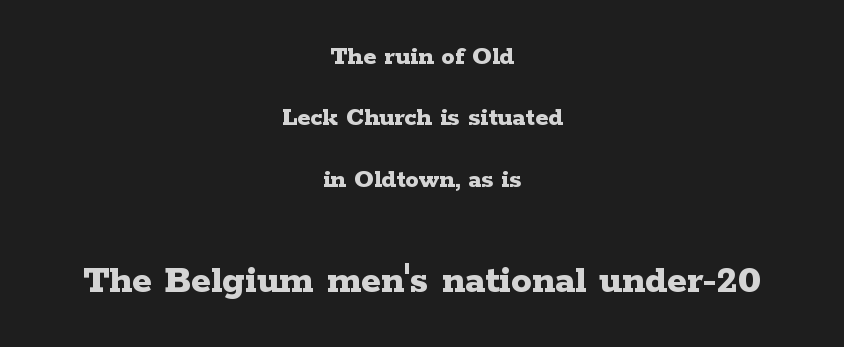
Q: Is the text bold? A: Yes.
Q: Is the text italic (slanted)? A: No, it is upright.
Q: Is the typeface a serif or a sans-serif typeface? A: Serif.
Q: Is the text underlined? A: No.
Q: How is the paragraph aligned? A: Centered.
Q: Is the spacing between letters normal or unusually wide? A: Normal.
Q: Is the spacing between lines tight, normal or loose? A: Loose.
Q: Which block of text is set in a larger size, the first (top) or the second (bottom)? A: The second (bottom) one.
Q: Width (condensed, normal, or wide)? A: Wide.
Q: Stroke contrast? A: Low.
Q: x-height? A: Medium.
Q: Monospaced? A: No.
